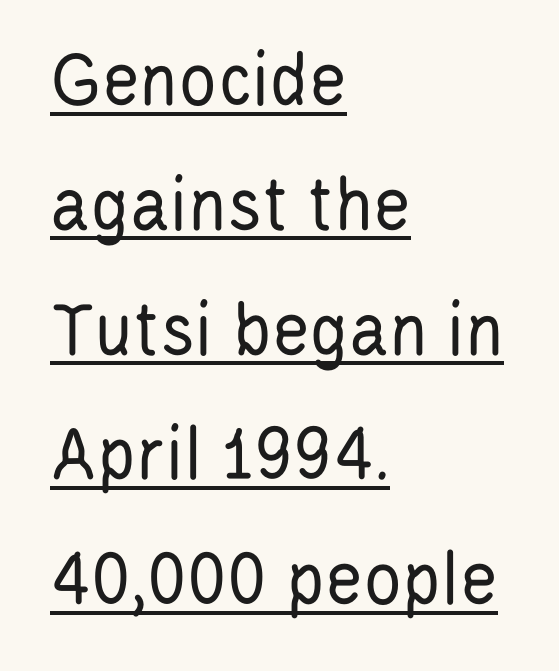
The image shows 80 px regular-weight, condensed sans-serif type, upright; set left-aligned, normal line spacing (1.56x), normal letter spacing, underlined; low stroke contrast and a large x-height.
